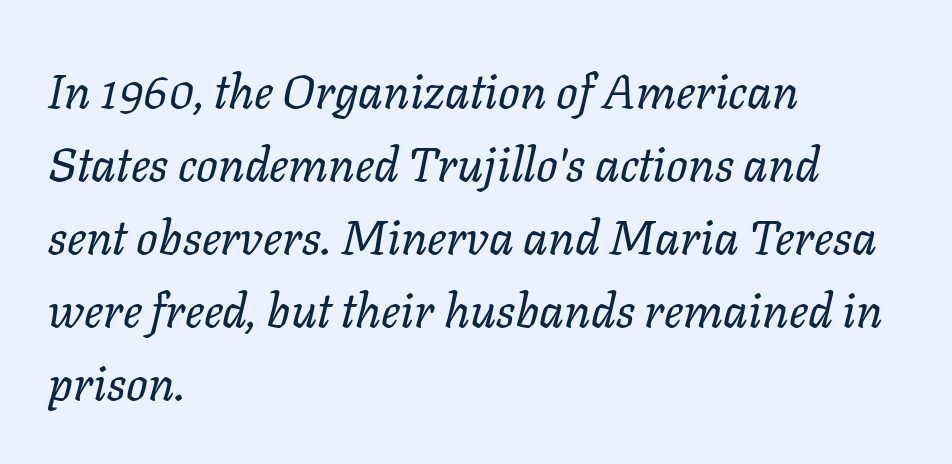
Words appear dense and cohesive because spacing is normal. No chunkiness to these letters — they're not bold. The vertical gap from one line to the next is medium. If you drew a line through each stem, it would be angled. No word sits above an underline.
